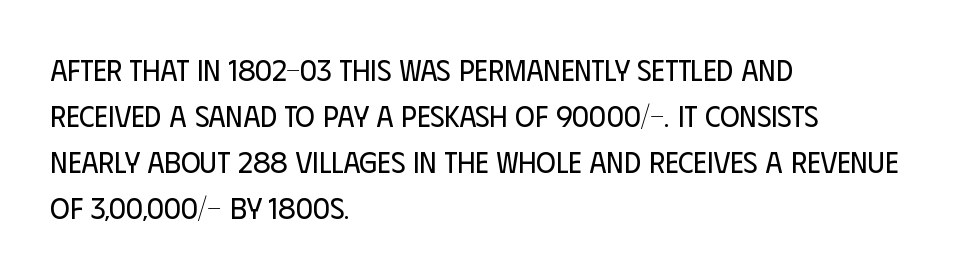
Q: Is the text bold? A: No.
Q: Is the text italic (slanted)? A: No, it is upright.
Q: Is the typeface a serif or a sans-serif typeface? A: Sans-serif.
Q: Is the text underlined? A: No.
Q: How is the paragraph aligned? A: Left-aligned.
Q: Is the spacing between letters normal or unusually wide? A: Normal.
Q: Is the spacing between lines tight, normal or loose? A: Normal.
Q: Width (condensed, normal, or wide)? A: Condensed.
Q: Stroke contrast? A: Low.
Q: x-height? A: Large.
Q: Monospaced? A: No.
